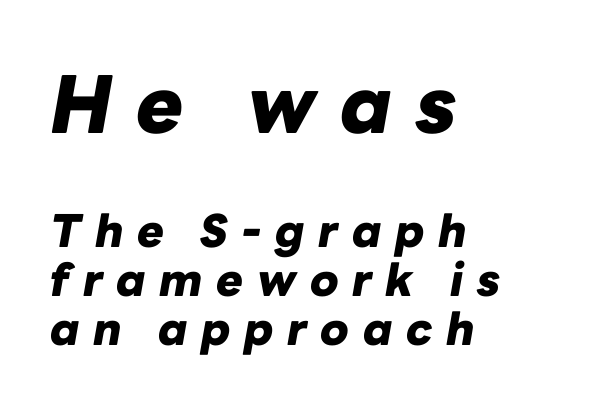
{"italic": "yes", "lean": "right", "slant_degrees": 10, "bold": "yes", "weight": "heavy", "width": "normal", "stroke_contrast": "low", "x_height": "medium", "monospaced": "no", "underline": "no", "align": "left", "line_spacing": "tight", "line_spacing_ratio": 1.09, "letter_spacing": "wide", "letter_spacing_em": 0.3, "larger_block": "first", "size_ratio": 1.76, "glyph_px": 79}
